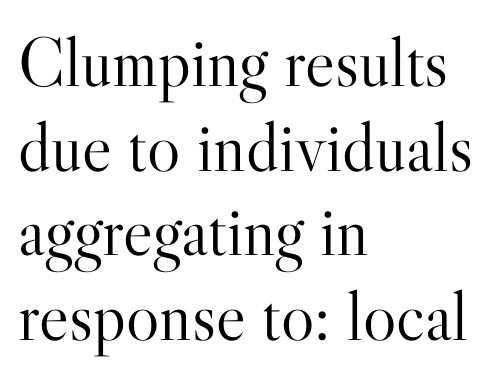
{"serif": "yes", "italic": "no", "bold": "no", "weight": "light", "width": "normal", "stroke_contrast": "high", "x_height": "small", "monospaced": "no", "underline": "no", "align": "left", "line_spacing_ratio": 1.21, "letter_spacing": "normal", "letter_spacing_em": 0.0, "glyph_px": 70}
